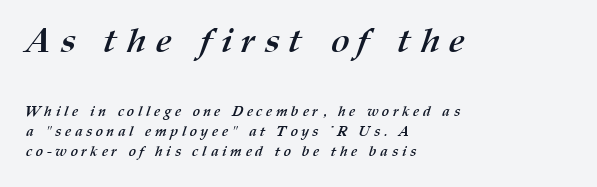
Just letters on the line, the space beneath them empty. Spacing verdict: proportional, widths tailored to each character. The rendering anchors every line to the left-hand side. These lines sit exactly where default settings would place them. The passage shown is emphatically bold. Between one letter and the next there's a generous, obvious gap.
